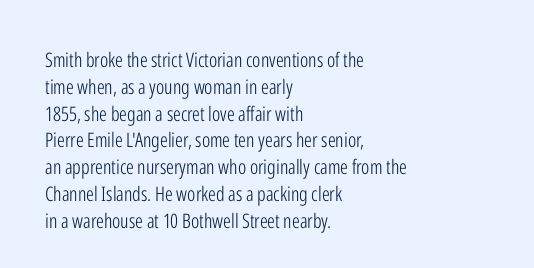
Unlike italic type, these characters show no tilt at all. Honestly, there is no underline to notice here at all. The ragged edge is on the right, which tells us the setting is flush left. Tracking here is standard; glyphs follow each other at the usual distance.
